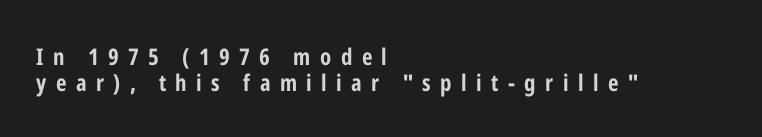
Q: Is the text bold? A: Yes.
Q: Is the text italic (slanted)? A: No, it is upright.
Q: Is the text underlined? A: No.
Q: How is the paragraph aligned? A: Left-aligned.
Q: Is the spacing between letters normal or unusually wide? A: Unusually wide.
Q: Is the spacing between lines tight, normal or loose? A: Tight.
